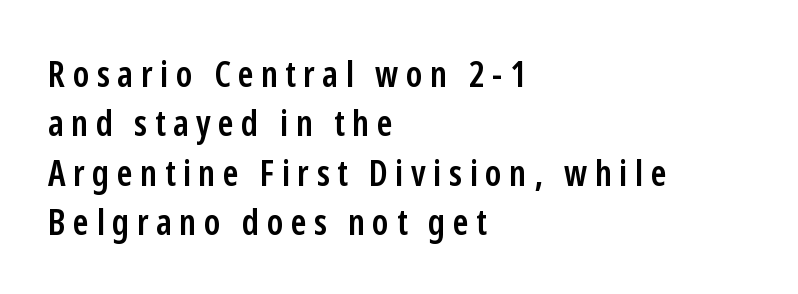
Q: Is the text bold? A: Semi-bold.
Q: Is the text italic (slanted)? A: No, it is upright.
Q: Is the typeface a serif or a sans-serif typeface? A: Sans-serif.
Q: Is the text underlined? A: No.
Q: How is the paragraph aligned? A: Left-aligned.
Q: Is the spacing between letters normal or unusually wide? A: Unusually wide.
Q: Is the spacing between lines tight, normal or loose? A: Normal.
Q: Width (condensed, normal, or wide)? A: Condensed.
Q: Stroke contrast? A: Low.
Q: x-height? A: Medium.
Q: Monospaced? A: No.
